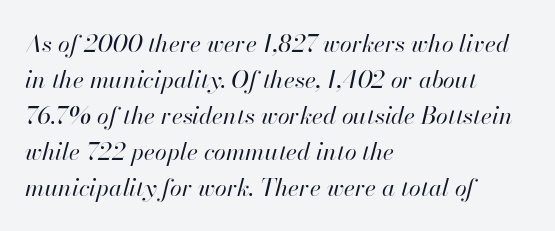
{"italic": "yes", "lean": "right", "slant_degrees": 13, "bold": "no", "underline": "no", "align": "left", "line_spacing": "normal", "line_spacing_ratio": 1.5, "letter_spacing": "normal", "letter_spacing_em": 0.0, "glyph_px": 24}
